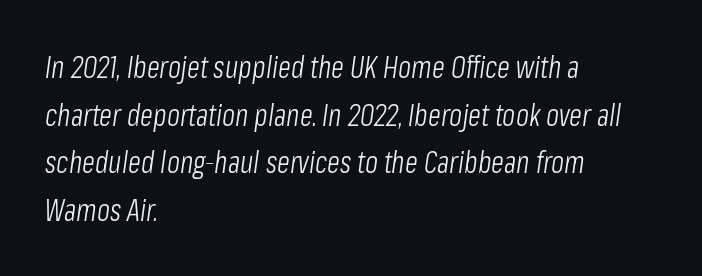
{"italic": "yes", "lean": "right", "slant_degrees": 8, "bold": "no", "weight": "light", "width": "condensed", "stroke_contrast": "low", "x_height": "medium", "monospaced": "no", "underline": "no", "align": "left", "line_spacing": "normal", "line_spacing_ratio": 1.59, "letter_spacing": "normal", "letter_spacing_em": 0.0, "glyph_px": 30}
